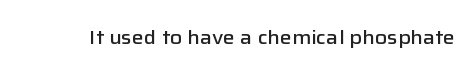
{"italic": "no", "bold": "semi", "underline": "no", "letter_spacing": "normal", "letter_spacing_em": 0.0, "glyph_px": 20}
